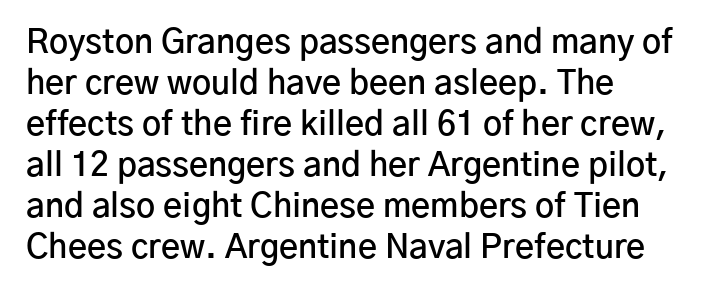
{"serif": "no", "italic": "no", "bold": "semi", "weight": "semibold", "width": "normal", "stroke_contrast": "low", "x_height": "medium", "monospaced": "no", "underline": "no", "align": "left", "line_spacing_ratio": 1.24, "letter_spacing": "normal", "letter_spacing_em": 0.0, "glyph_px": 33}
